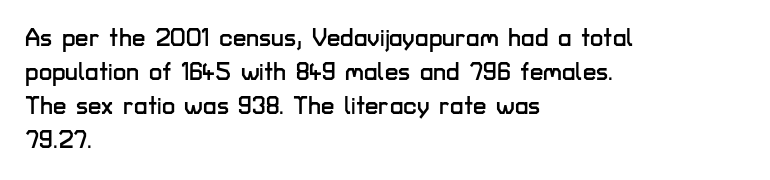
Each word holds together tightly as a unit, with standard inter-letter gaps. Horizontally, the lines are justified to the leading edge only. Check the space under the baseline: it is left empty. Leading matches the norm, producing a regular column.
